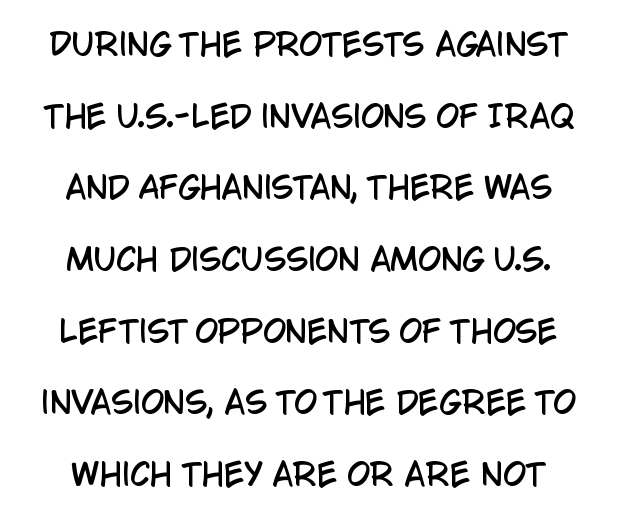
This sample has the flowing, uneven cadence of proportional lettering. The rag falls on both sides of this text block equally. You could fit nearly another row in the gap between these rows. Classification — sans serif.
